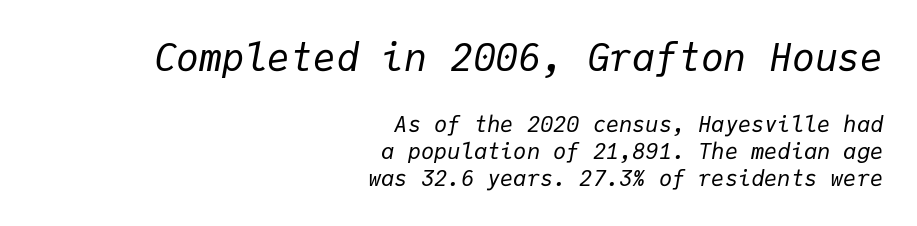
{"italic": "yes", "lean": "right", "slant_degrees": 9, "bold": "no", "weight": "regular", "width": "normal", "stroke_contrast": "low", "x_height": "medium", "monospaced": "yes", "underline": "no", "align": "right", "line_spacing_ratio": 1.23, "letter_spacing": "normal", "letter_spacing_em": 0.0, "larger_block": "first", "size_ratio": 1.73, "glyph_px": 38}
